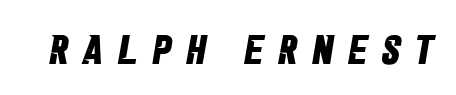
Q: Is the text bold? A: Yes.
Q: Is the typeface a serif or a sans-serif typeface? A: Sans-serif.
Q: Is the text underlined? A: No.
Q: Is the spacing between letters normal or unusually wide? A: Unusually wide.
Q: Width (condensed, normal, or wide)? A: Condensed.
Q: Stroke contrast? A: Low.
Q: x-height? A: Large.
Q: Monospaced? A: No.
